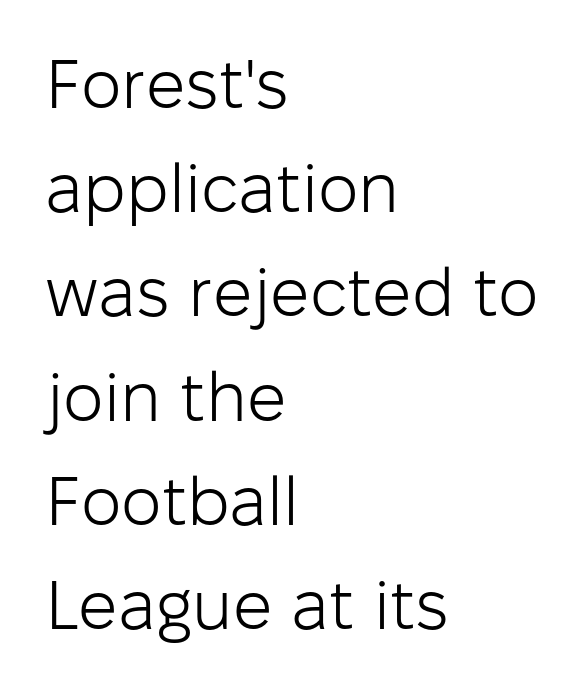
The image shows 69 px light sans-serif type, upright; set left-aligned, normal line spacing (1.51x), normal letter spacing, not underlined; low stroke contrast and a medium x-height.
